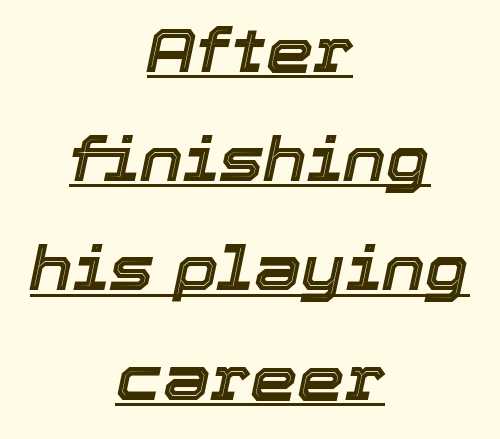
{"italic": "yes", "lean": "right", "slant_degrees": 12, "width": "normal", "x_height": "medium", "monospaced": "no", "underline": "yes", "align": "center", "line_spacing_ratio": 1.82, "letter_spacing": "normal", "letter_spacing_em": 0.0, "glyph_px": 60}
